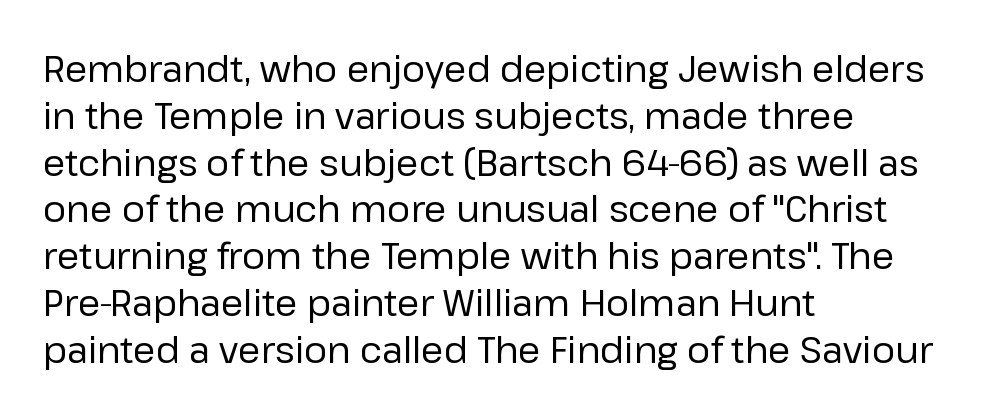
The image shows 36 px regular-weight sans-serif type, upright; set left-aligned, normal line spacing (1.3x), normal letter spacing, not underlined; low stroke contrast and a medium x-height.
